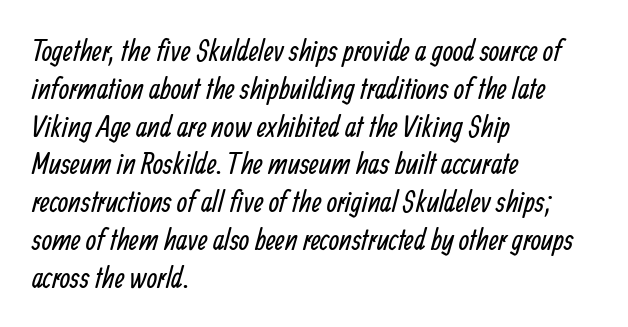
{"serif": "no", "bold": "no", "weight": "regular", "width": "condensed", "stroke_contrast": "low", "x_height": "medium", "monospaced": "no", "underline": "no", "align": "left", "line_spacing": "normal", "line_spacing_ratio": 1.26, "letter_spacing": "normal", "letter_spacing_em": 0.0, "glyph_px": 30}
